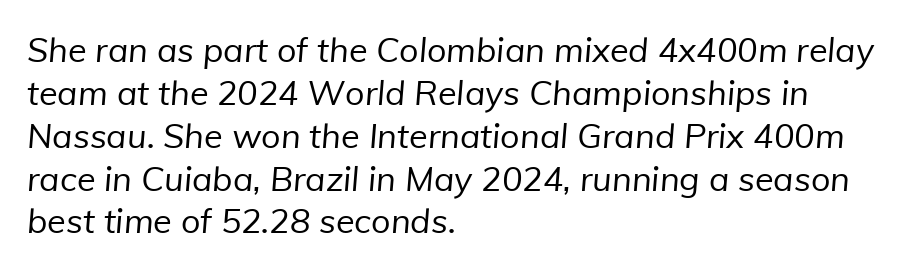
Spacing verdict: proportional, widths tailored to each character. Each line starts at the same left margin while the right side varies. A quiet, ordinary-to-light weight characterises the typeface. Students, observe: this is what conventionally led text looks like. The foot of each line stays bare and open.
